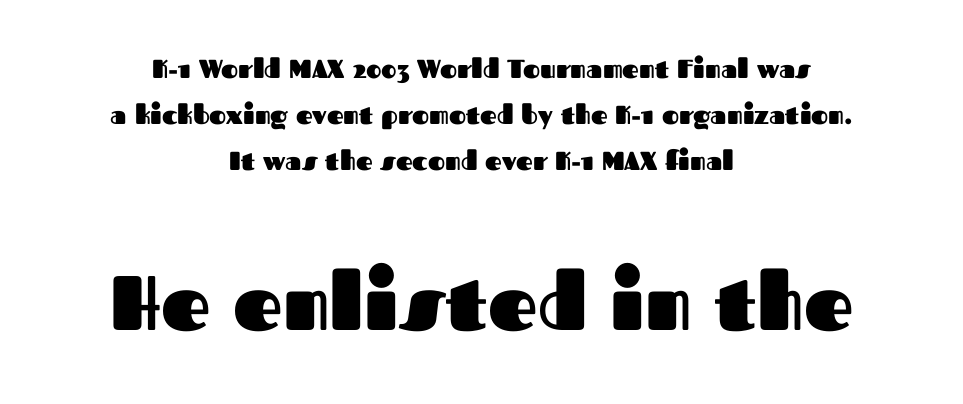
The image shows 77 px heavy sans-serif type, upright; set centered, line spacing 1.76x, normal letter spacing, not underlined; the second (bottom) block is 2.96x larger; medium stroke contrast and a medium x-height.
